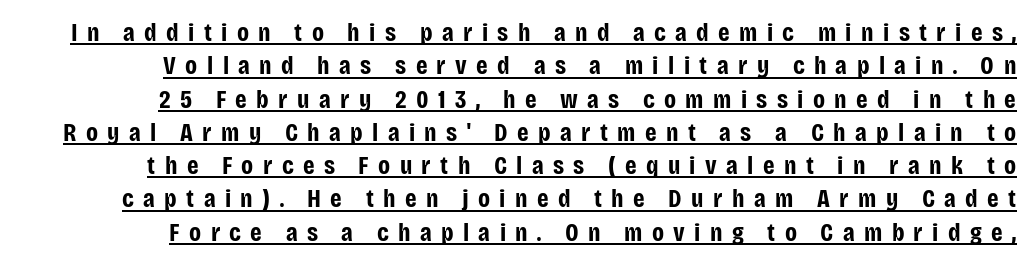
Q: Is the text bold? A: Yes.
Q: Is the text italic (slanted)? A: No, it is upright.
Q: Is the text underlined? A: Yes.
Q: Is the spacing between letters normal or unusually wide? A: Unusually wide.
Q: Is the spacing between lines tight, normal or loose? A: Normal.
